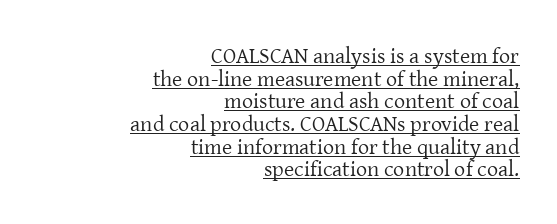
Q: Is the text bold? A: No.
Q: Is the text italic (slanted)? A: No, it is upright.
Q: Is the text underlined? A: Yes.
Q: How is the paragraph aligned? A: Right-aligned.
Q: Is the spacing between letters normal or unusually wide? A: Normal.
Q: Is the spacing between lines tight, normal or loose? A: Tight.
